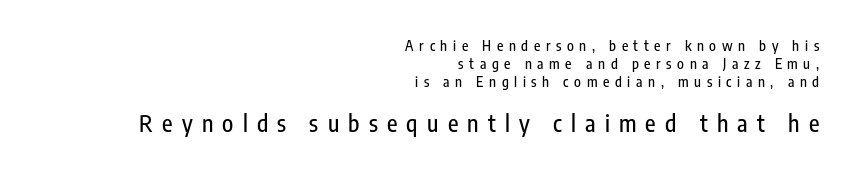
The lettering stays uniformly vertical, giving the passage a roman look. The later block is typeset at a bigger size than the earlier block. The area under the type is left untouched. Alignment: flush right. Short note: letters widely spaced.
